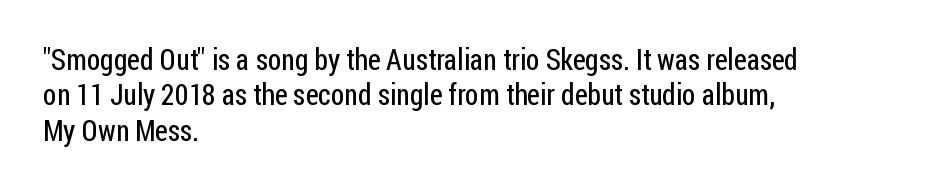
Where is the straight margin? On the left. Check where the strokes stop: nothing finishes them off — pure sans. Quick note: underline off. The gaps between neighbouring characters are ordinary and unremarkable.
